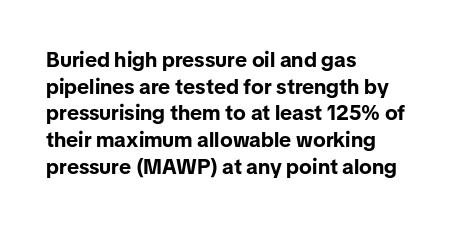
{"italic": "no", "bold": "yes", "underline": "no", "align": "left", "line_spacing": "normal", "line_spacing_ratio": 1.27, "letter_spacing": "normal", "letter_spacing_em": 0.0, "glyph_px": 21}
